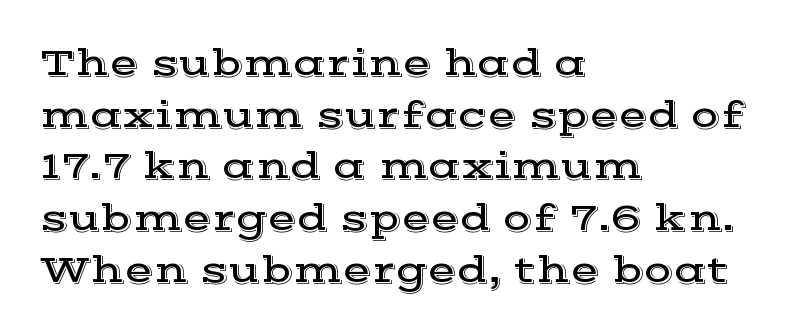
Q: Is the text italic (slanted)? A: No, it is upright.
Q: Is the typeface a serif or a sans-serif typeface? A: Serif.
Q: Is the text underlined? A: No.
Q: How is the paragraph aligned? A: Left-aligned.
Q: Is the spacing between letters normal or unusually wide? A: Normal.
Q: Is the spacing between lines tight, normal or loose? A: Normal.
Q: Width (condensed, normal, or wide)? A: Wide.
Q: x-height? A: Medium.
Q: Monospaced? A: No.
